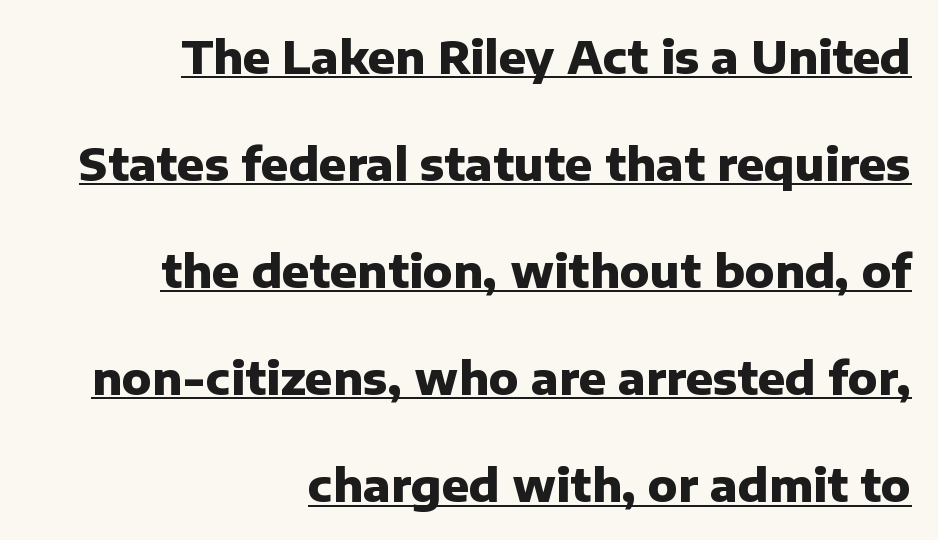
Q: Is the text bold? A: Yes.
Q: Is the text italic (slanted)? A: No, it is upright.
Q: Is the typeface a serif or a sans-serif typeface? A: Sans-serif.
Q: Is the text underlined? A: Yes.
Q: How is the paragraph aligned? A: Right-aligned.
Q: Is the spacing between letters normal or unusually wide? A: Normal.
Q: Is the spacing between lines tight, normal or loose? A: Loose.
Q: Width (condensed, normal, or wide)? A: Normal.
Q: Stroke contrast? A: Low.
Q: x-height? A: Medium.
Q: Monospaced? A: No.
